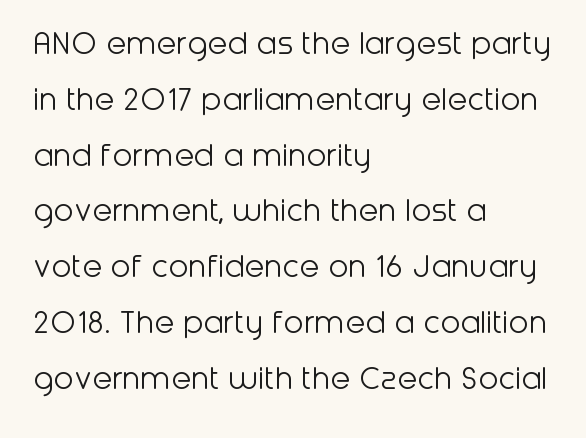
{"serif": "no", "italic": "no", "bold": "no", "weight": "light", "width": "normal", "stroke_contrast": "low", "x_height": "medium", "monospaced": "no", "underline": "no", "align": "left", "line_spacing": "normal", "line_spacing_ratio": 1.55, "letter_spacing": "normal", "letter_spacing_em": 0.0, "glyph_px": 36}
